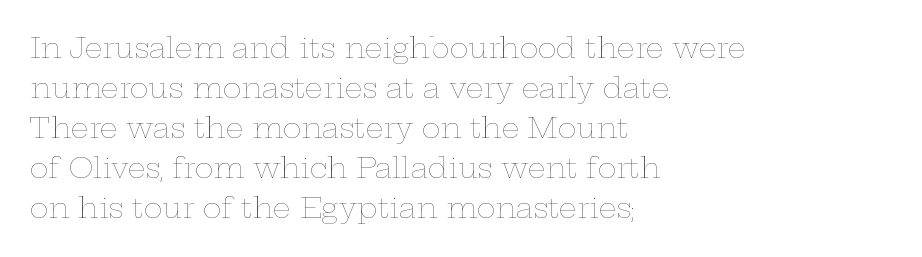
{"italic": "no", "bold": "no", "weight": "thin", "width": "wide", "stroke_contrast": "low", "x_height": "medium", "monospaced": "no", "underline": "no", "align": "left", "line_spacing": "normal", "line_spacing_ratio": 1.43, "letter_spacing": "normal", "letter_spacing_em": 0.0, "glyph_px": 28}
